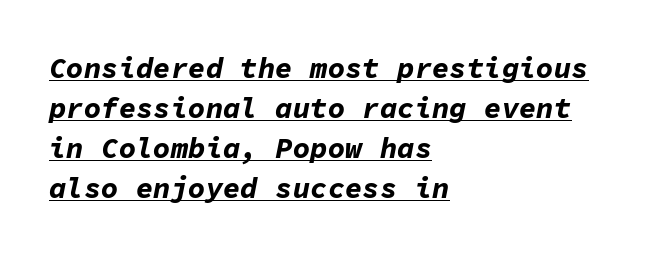
Students, observe the line beneath the letters — that is underlining. Reading down the column, the eye jumps a familiar distance to each next line. These lines stack with their left ends in a neat column. Monospaced: the letters line up in strict vertical columns. Italic: yes, the glyphs are oblique. Letter spacing: default.
